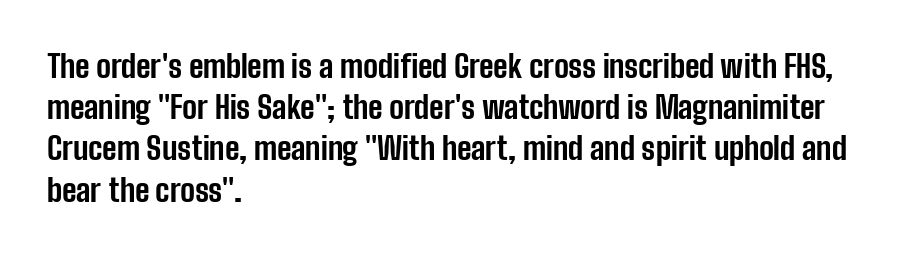
{"serif": "no", "italic": "no", "bold": "yes", "weight": "bold", "width": "condensed", "stroke_contrast": "low", "x_height": "medium", "monospaced": "no", "underline": "no", "align": "left", "line_spacing": "normal", "line_spacing_ratio": 1.33, "letter_spacing": "normal", "letter_spacing_em": 0.0, "glyph_px": 31}
